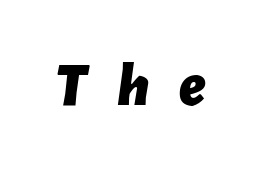
The image shows 62 px bold type, italic (leaning right); set unusually wide letter spacing (+0.48 em), not underlined; low stroke contrast and a medium x-height.
